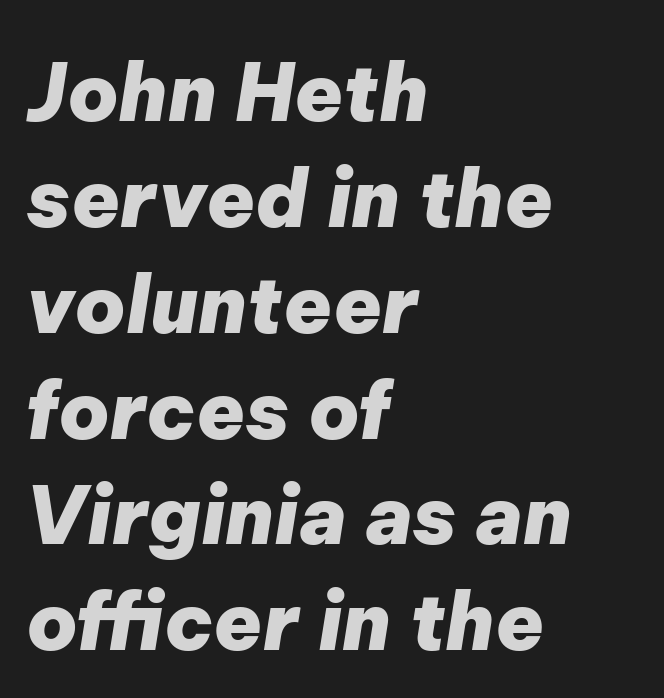
The image shows 79 px heavy type, italic (leaning right); set left-aligned, normal line spacing (1.34x), normal letter spacing, not underlined; low stroke contrast and a medium x-height.
